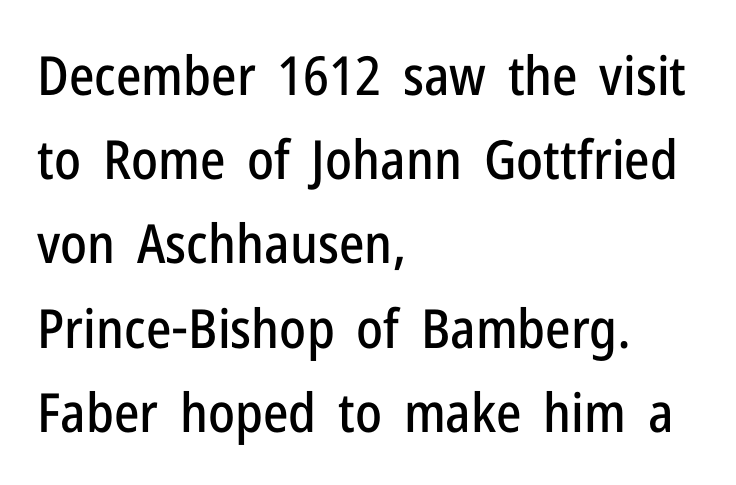
The gap between lines stays unmarked. You could not count columns in this text — the font is proportionally spaced. Between one letter and the next there's only the usual sliver of space. Letterform terminals end flat and unadorned throughout the passage.
